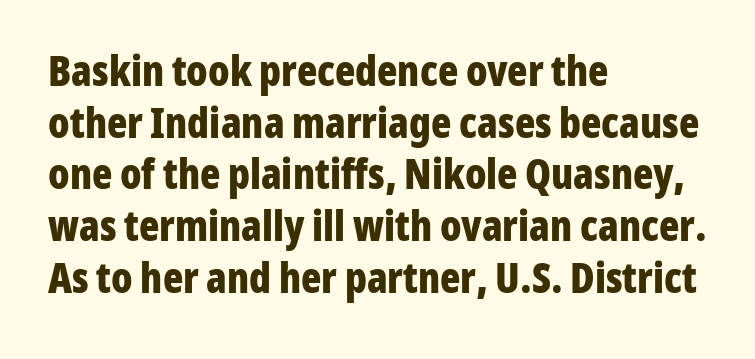
{"serif": "no", "italic": "no", "bold": "yes", "weight": "bold", "width": "condensed", "stroke_contrast": "low", "x_height": "medium", "monospaced": "no", "underline": "no", "align": "left", "line_spacing_ratio": 1.23, "letter_spacing": "normal", "letter_spacing_em": 0.0, "glyph_px": 42}
